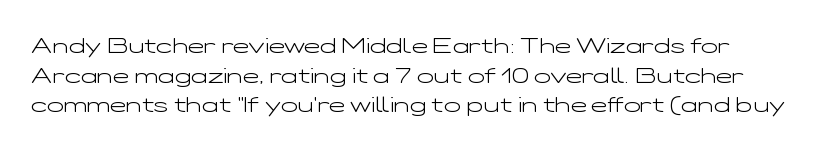
Does extra space separate the letters? No, they use regular spacing. A normal amount of white space separates one row of letters from the next. Stems and bowls with no extra thickness — not bold. Underline: absent.
